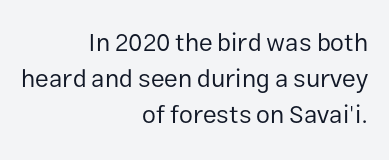
{"italic": "no", "bold": "no", "underline": "no", "align": "right", "line_spacing": "normal", "line_spacing_ratio": 1.45, "letter_spacing": "normal", "letter_spacing_em": 0.0, "glyph_px": 25}
